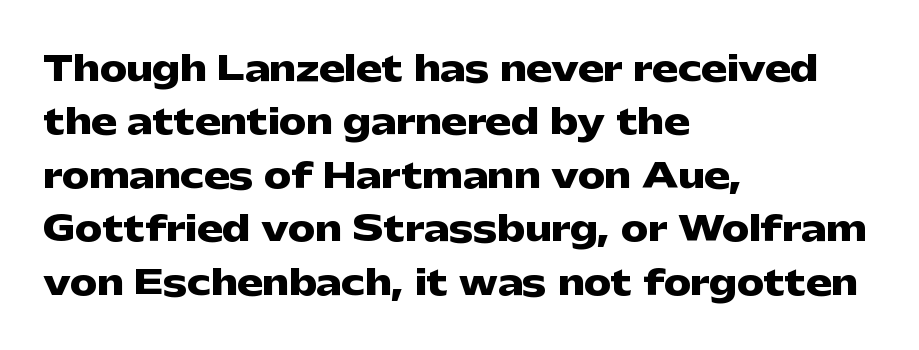
The lettering stays uniformly vertical, giving the passage a roman look. The ragged edge is on the right, which tells us the setting is flush left. The sample has been set heavy, in full bold. The glyphs are unaccompanied by any horizontal stroke below them.
